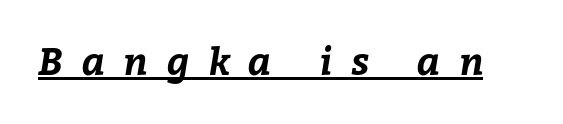
There is plenty of visible air inserted between adjacent glyphs. The strokes are fattened all the way to bold. Character widths vary here, with narrow letters taking less room than wide ones. Quick note: underline on.
